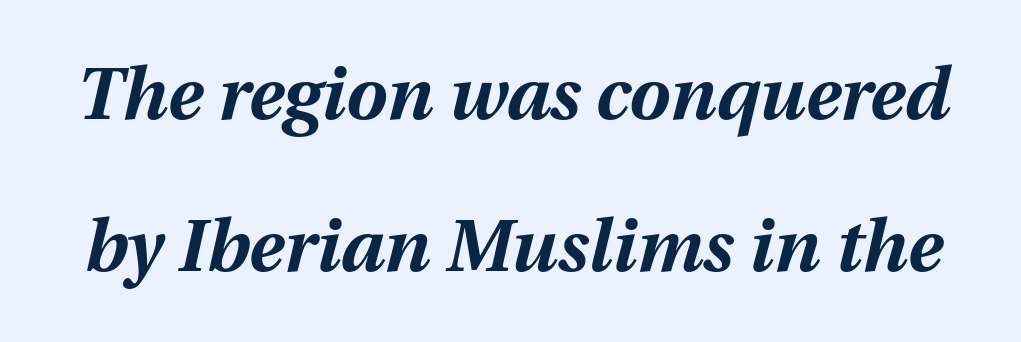
The glyphs look as if they've been sheared to an angle. The strip under each line holds only bare page. Vertically, the passage feels expansive, rows floating well apart. Thick stems and heavy bowls — unmistakably bold.
